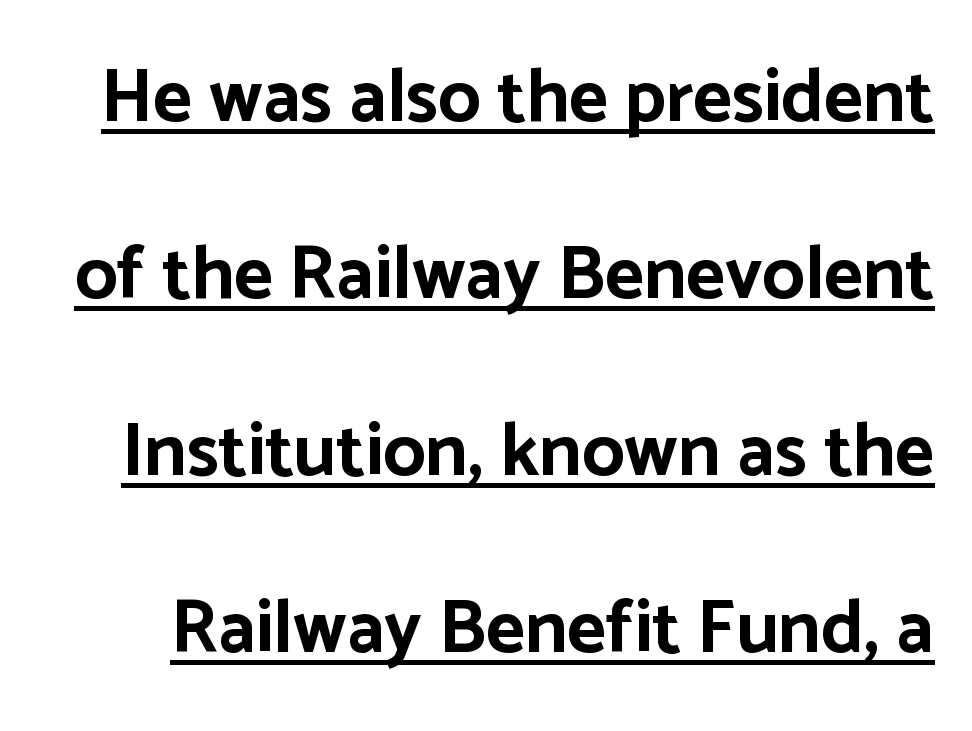
Q: Is the text bold? A: Yes.
Q: Is the text italic (slanted)? A: No, it is upright.
Q: Is the typeface a serif or a sans-serif typeface? A: Sans-serif.
Q: Is the text underlined? A: Yes.
Q: Is the spacing between letters normal or unusually wide? A: Normal.
Q: Is the spacing between lines tight, normal or loose? A: Loose.
Q: Width (condensed, normal, or wide)? A: Normal.
Q: Stroke contrast? A: Low.
Q: x-height? A: Medium.
Q: Monospaced? A: No.
